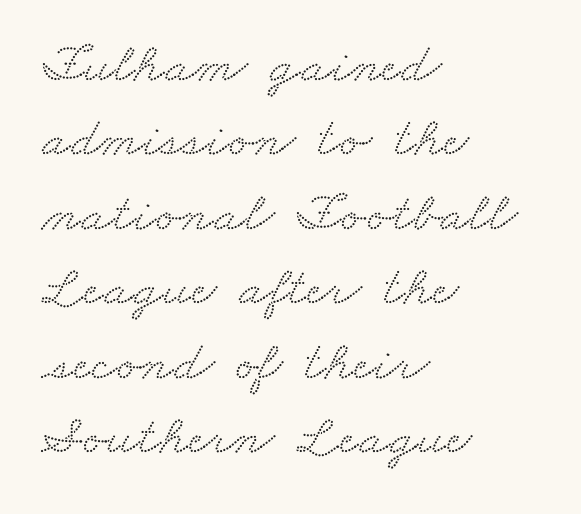
The image shows 56 px wide serif type; set left-aligned, normal line spacing (1.33x), normal letter spacing, not underlined; medium stroke contrast and a small x-height.
